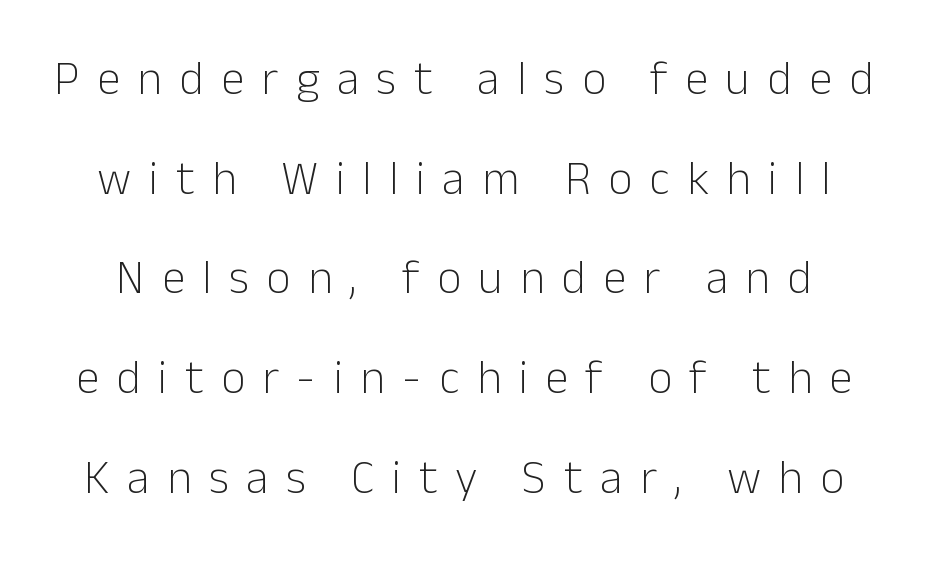
Underlining? Definitely not there. This block would shrink considerably if given ordinary leading; it's expanded now. These lines are rendered in a variable-pitch font. Spacing between characters has been opened up far beyond the box default. The font is comparable to plain body text, perhaps lighter. To sum up the face: it is a sans, with no serifs.
